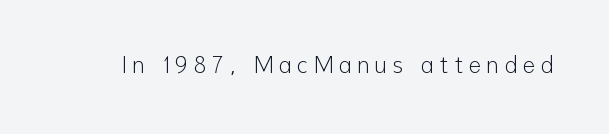
The image shows 23 px text type, upright; set unusually wide letter spacing (+0.26 em), not underlined.
